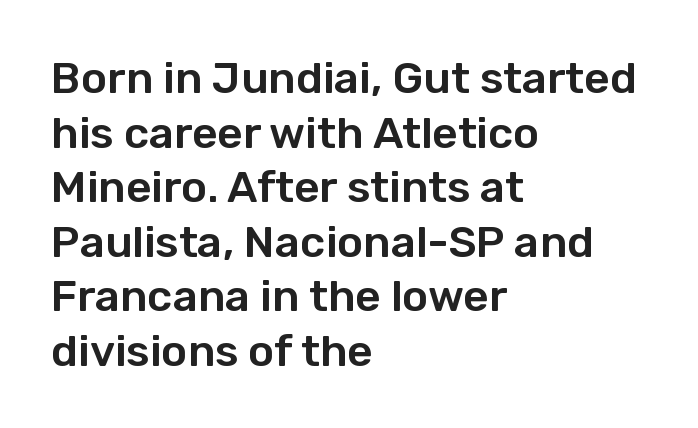
Note: no serifs on the glyphs. How are the letters spaced? Ordinarily, with no added tracking. Every stem runs plumb, perpendicular to the baseline. Teacher's note: observe the even left margin — that is flush-left alignment. The specimen omits any rule beneath the text block's lines. Here the designer chose a conventional face with non-uniform glyph widths.
